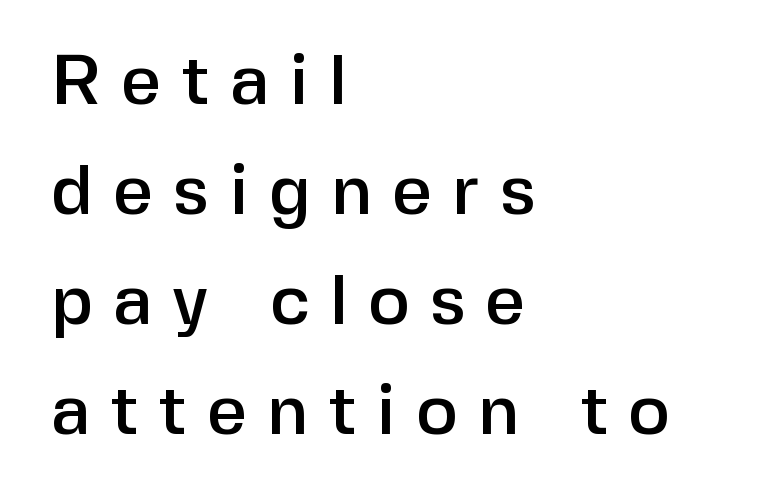
Q: Is the text italic (slanted)? A: No, it is upright.
Q: Is the typeface a serif or a sans-serif typeface? A: Sans-serif.
Q: Is the text underlined? A: No.
Q: How is the paragraph aligned? A: Left-aligned.
Q: Is the spacing between letters normal or unusually wide? A: Unusually wide.
Q: Is the spacing between lines tight, normal or loose? A: Normal.
Q: Width (condensed, normal, or wide)? A: Normal.
Q: Stroke contrast? A: Low.
Q: x-height? A: Medium.
Q: Monospaced? A: No.
